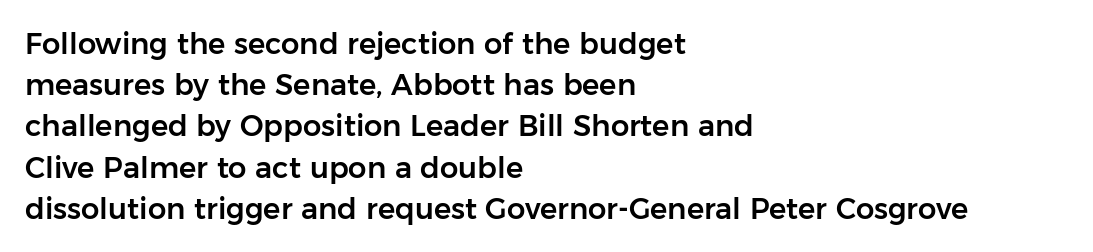
{"serif": "no", "italic": "no", "width": "normal", "stroke_contrast": "low", "x_height": "medium", "monospaced": "no", "underline": "no", "align": "left", "line_spacing": "normal", "line_spacing_ratio": 1.42, "letter_spacing": "normal", "letter_spacing_em": 0.0, "glyph_px": 29}
